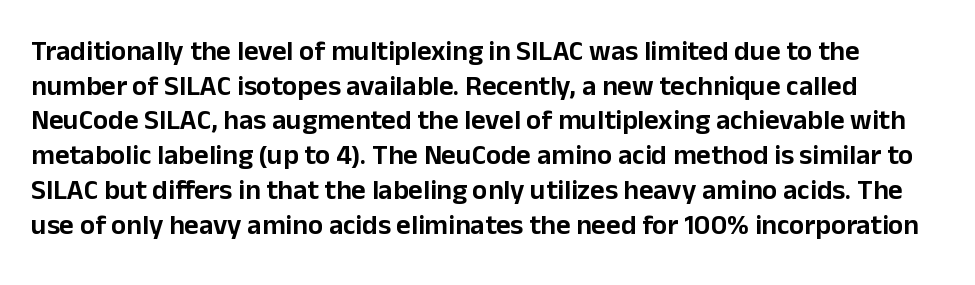
Q: Is the text italic (slanted)? A: No, it is upright.
Q: Is the typeface a serif or a sans-serif typeface? A: Sans-serif.
Q: Is the text underlined? A: No.
Q: Is the spacing between letters normal or unusually wide? A: Normal.
Q: Width (condensed, normal, or wide)? A: Normal.
Q: Stroke contrast? A: Low.
Q: x-height? A: Medium.
Q: Monospaced? A: No.
